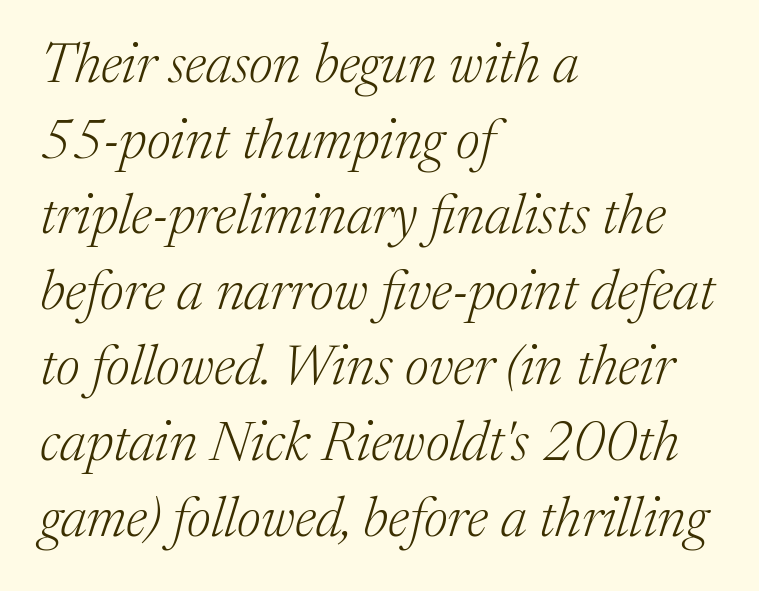
The image shows 56 px light serif type, italic (leaning right); set left-aligned, normal line spacing (1.35x), normal letter spacing, not underlined; medium stroke contrast and a medium x-height.
